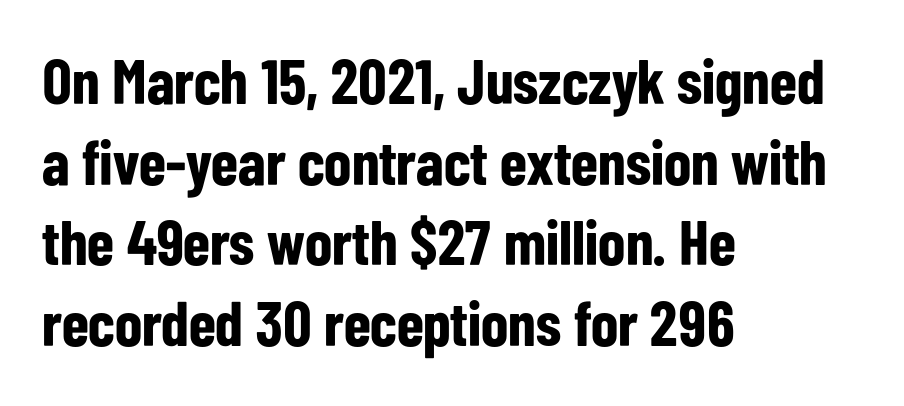
{"serif": "no", "italic": "no", "bold": "yes", "weight": "bold", "width": "condensed", "stroke_contrast": "low", "x_height": "medium", "monospaced": "no", "underline": "no", "align": "left", "line_spacing": "normal", "line_spacing_ratio": 1.28, "letter_spacing": "normal", "letter_spacing_em": 0.0, "glyph_px": 63}
